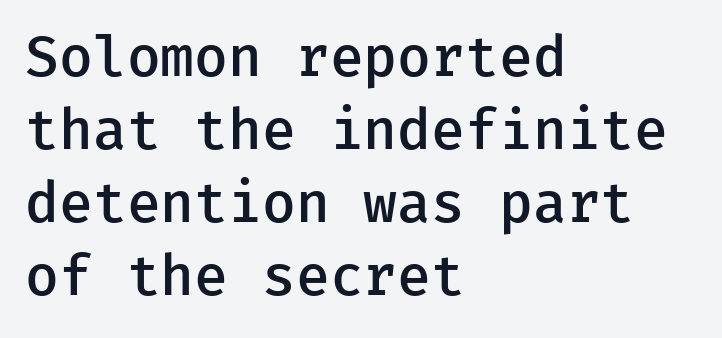
The image shows 55 px semibold sans-serif type, upright, monospaced; set left-aligned, normal line spacing (1.33x), normal letter spacing, not underlined; low stroke contrast and a medium x-height.
